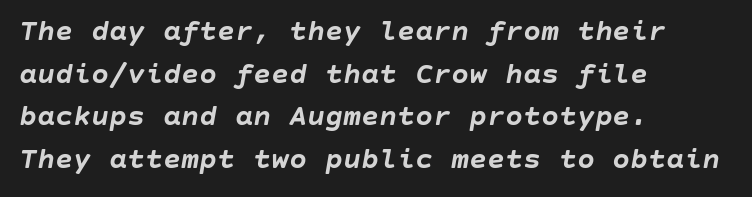
Q: Is the text bold? A: Yes.
Q: Is the text italic (slanted)? A: Yes, it leans right by about 10 degrees.
Q: Is the text underlined? A: No.
Q: How is the paragraph aligned? A: Left-aligned.
Q: Is the spacing between letters normal or unusually wide? A: Normal.
Q: Is the spacing between lines tight, normal or loose? A: Normal.
Q: Width (condensed, normal, or wide)? A: Normal.
Q: Stroke contrast? A: Low.
Q: x-height? A: Large.
